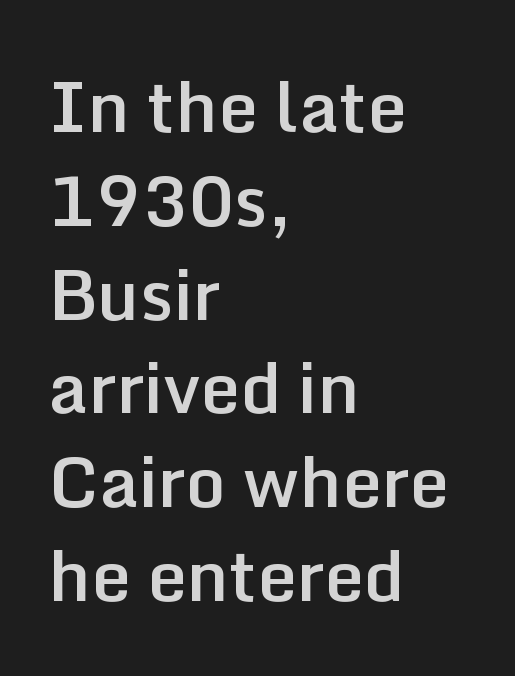
{"serif": "no", "italic": "no", "bold": "semi", "weight": "semibold", "width": "normal", "stroke_contrast": "low", "x_height": "medium", "monospaced": "no", "underline": "no", "align": "left", "line_spacing": "normal", "line_spacing_ratio": 1.34, "letter_spacing": "normal", "letter_spacing_em": 0.0, "glyph_px": 70}
